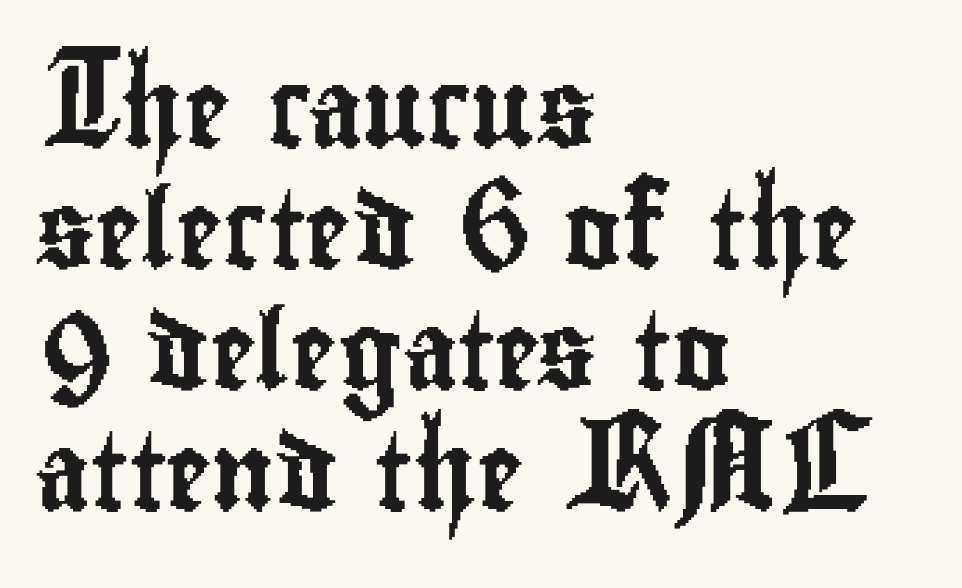
{"serif": "no", "italic": "no", "width": "condensed", "stroke_contrast": "low", "x_height": "small", "monospaced": "no", "underline": "no", "align": "left", "line_spacing": "normal", "line_spacing_ratio": 1.55, "letter_spacing": "normal", "letter_spacing_em": 0.0, "glyph_px": 78}
